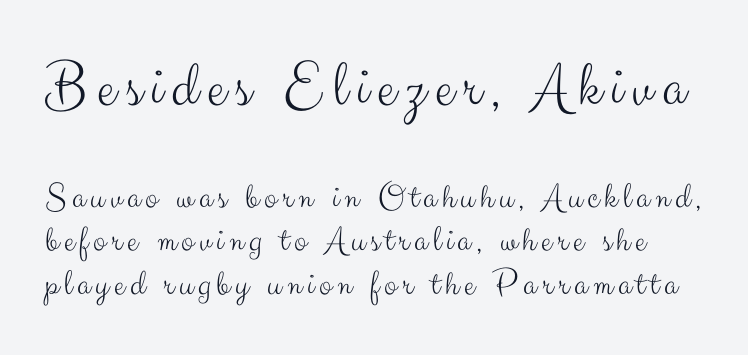
Q: Is the text bold? A: No.
Q: Is the text italic (slanted)? A: Yes.
Q: Is the typeface a serif or a sans-serif typeface? A: Sans-serif.
Q: Is the text underlined? A: No.
Q: Which block of text is set in a larger size, the first (top) or the second (bottom)? A: The first (top) one.
Q: Width (condensed, normal, or wide)? A: Normal.
Q: Stroke contrast? A: Medium.
Q: x-height? A: Small.
Q: Monospaced? A: No.
